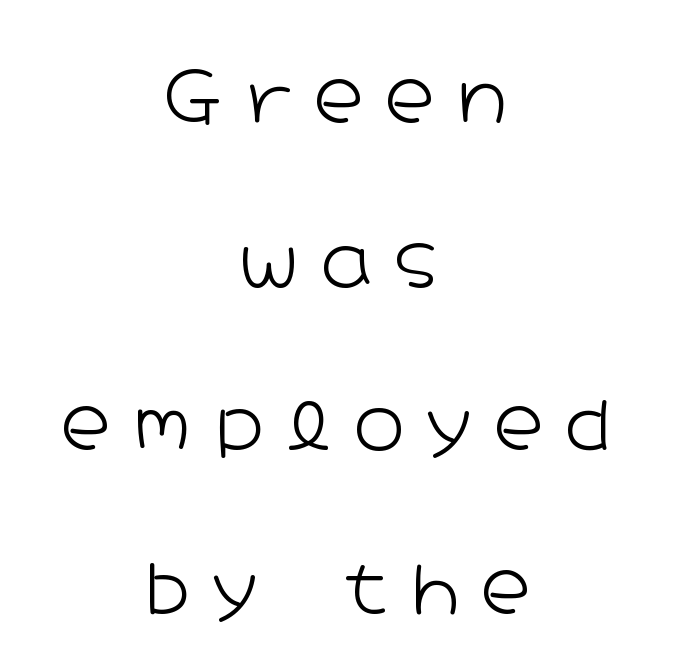
Q: Is the text bold? A: No.
Q: Is the text italic (slanted)? A: No, it is upright.
Q: Is the typeface a serif or a sans-serif typeface? A: Sans-serif.
Q: Is the text underlined? A: No.
Q: How is the paragraph aligned? A: Centered.
Q: Is the spacing between letters normal or unusually wide? A: Unusually wide.
Q: Is the spacing between lines tight, normal or loose? A: Loose.
Q: Width (condensed, normal, or wide)? A: Wide.
Q: Stroke contrast? A: Low.
Q: x-height? A: Medium.
Q: Monospaced? A: No.
